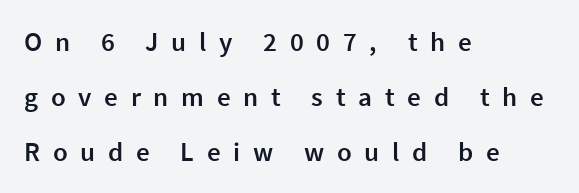
The image shows 27 px text type, upright; set left-aligned, loose line spacing (2.03x), unusually wide letter spacing (+0.47 em), not underlined.
